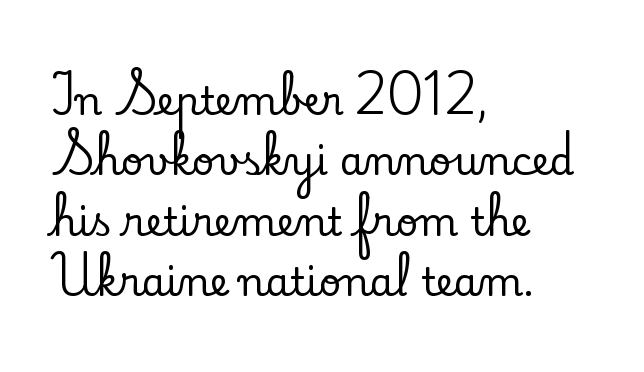
The image shows 39 px serif type, upright; set left-aligned, normal line spacing (1.55x), normal letter spacing, not underlined; low stroke contrast and a small x-height.
